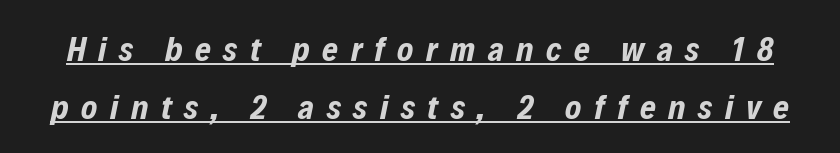
{"italic": "yes", "lean": "right", "slant_degrees": 12, "bold": "yes", "weight": "bold", "width": "condensed", "stroke_contrast": "low", "x_height": "medium", "monospaced": "no", "underline": "yes", "line_spacing_ratio": 1.71, "letter_spacing": "wide", "letter_spacing_em": 0.37, "glyph_px": 34}
